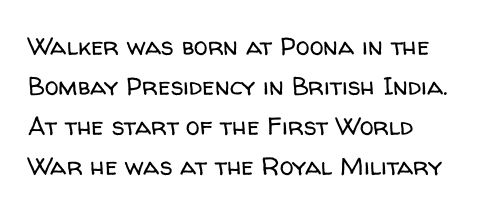
Q: Is the text bold? A: No.
Q: Is the text italic (slanted)? A: No, it is upright.
Q: Is the text underlined? A: No.
Q: Is the spacing between letters normal or unusually wide? A: Normal.
Q: Is the spacing between lines tight, normal or loose? A: Normal.
